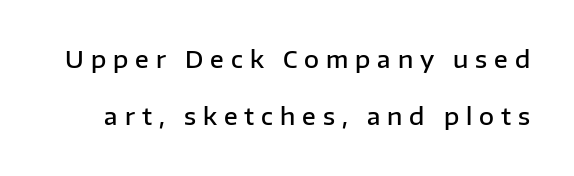
The lettering stays uniformly vertical, giving the passage a roman look. Plain, unruled lines of type. The vertical gap from one line to the next is large. The letters are semibold — heavier than regular but short of a full bold.
